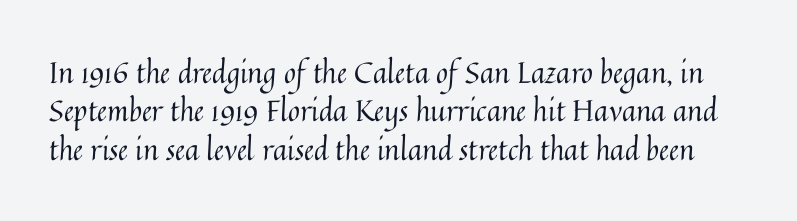
Q: Is the text bold? A: No.
Q: Is the text underlined? A: No.
Q: Is the spacing between letters normal or unusually wide? A: Normal.
Q: Is the spacing between lines tight, normal or loose? A: Normal.
Q: Width (condensed, normal, or wide)? A: Normal.
Q: Stroke contrast? A: Medium.
Q: x-height? A: Medium.
Q: Monospaced? A: No.
